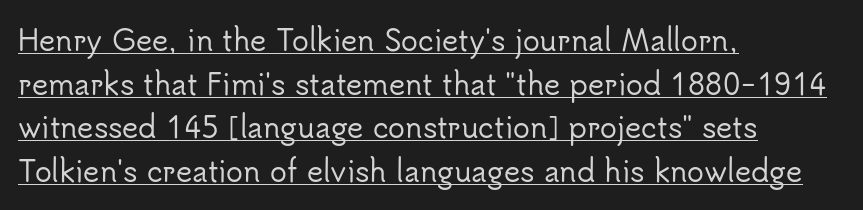
The image shows 28 px sans-serif type, upright; set left-aligned, normal line spacing (1.56x), normal letter spacing, underlined; low stroke contrast and a small x-height.
